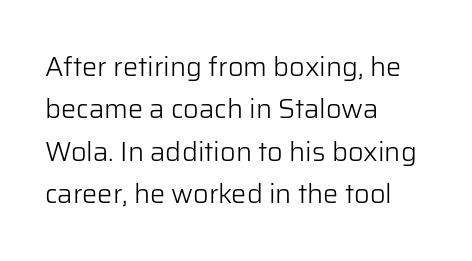
The image shows 27 px text type, upright; set left-aligned, normal line spacing (1.57x), normal letter spacing, not underlined.
